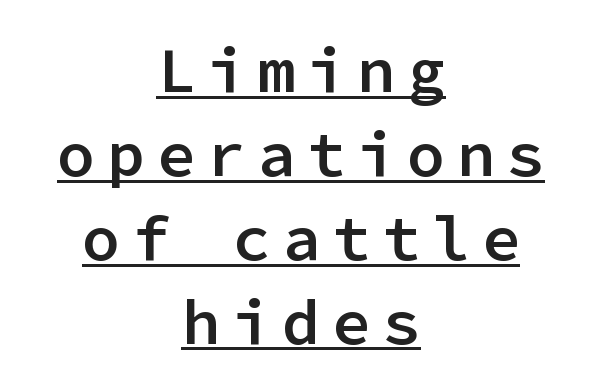
Q: Is the text bold? A: Semi-bold.
Q: Is the text italic (slanted)? A: No, it is upright.
Q: Is the typeface a serif or a sans-serif typeface? A: Sans-serif.
Q: Is the text underlined? A: Yes.
Q: How is the paragraph aligned? A: Centered.
Q: Is the spacing between lines tight, normal or loose? A: Normal.
Q: Width (condensed, normal, or wide)? A: Normal.
Q: Stroke contrast? A: Low.
Q: x-height? A: Medium.
Q: Monospaced? A: Yes.
